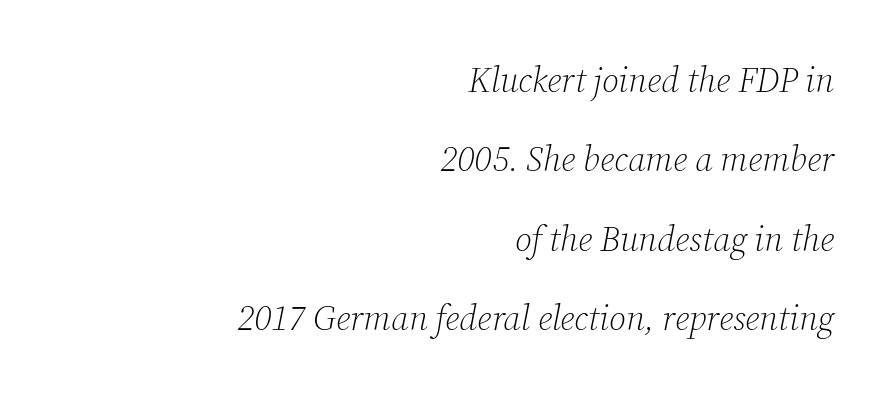
{"serif": "yes", "italic": "yes", "lean": "right", "slant_degrees": 12, "bold": "no", "weight": "light", "width": "normal", "stroke_contrast": "low", "x_height": "medium", "monospaced": "no", "underline": "no", "align": "right", "line_spacing": "loose", "line_spacing_ratio": 2.27, "letter_spacing": "normal", "letter_spacing_em": 0.0, "glyph_px": 35}
